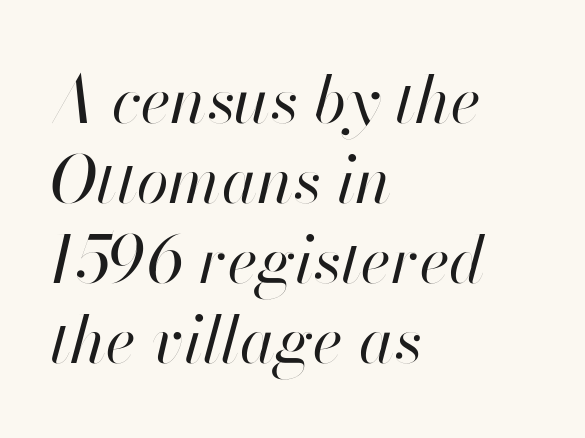
{"italic": "yes", "lean": "right", "slant_degrees": 13, "bold": "no", "weight": "regular", "width": "normal", "stroke_contrast": "high", "x_height": "small", "monospaced": "no", "underline": "no", "align": "left", "line_spacing_ratio": 1.23, "letter_spacing": "normal", "letter_spacing_em": 0.0, "glyph_px": 65}
